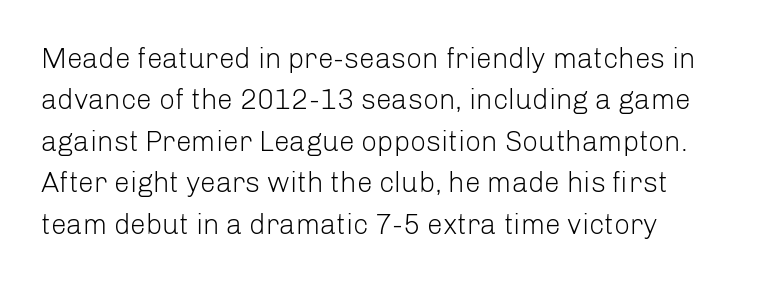
A light-to-regular cut is what we see here. To sum up the face: it is a sans, with no serifs. Looks like regular typesetting: each glyph gets only the width it needs. Unlike italic type, these characters show no tilt at all.
